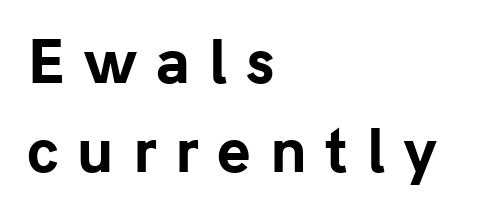
The image shows 57 px bold sans-serif type, upright; set left-aligned, normal line spacing (1.56x), unusually wide letter spacing (+0.33 em), not underlined; low stroke contrast and a medium x-height.
